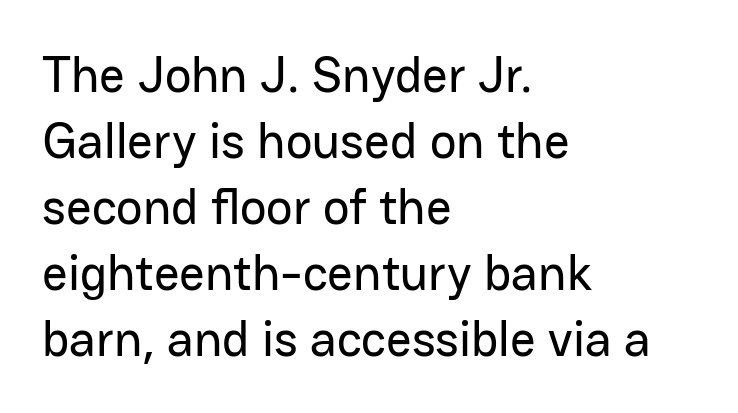
Q: Is the text italic (slanted)? A: No, it is upright.
Q: Is the typeface a serif or a sans-serif typeface? A: Sans-serif.
Q: Is the text underlined? A: No.
Q: How is the paragraph aligned? A: Left-aligned.
Q: Is the spacing between letters normal or unusually wide? A: Normal.
Q: Is the spacing between lines tight, normal or loose? A: Normal.
Q: Width (condensed, normal, or wide)? A: Normal.
Q: Stroke contrast? A: Low.
Q: x-height? A: Medium.
Q: Monospaced? A: No.
